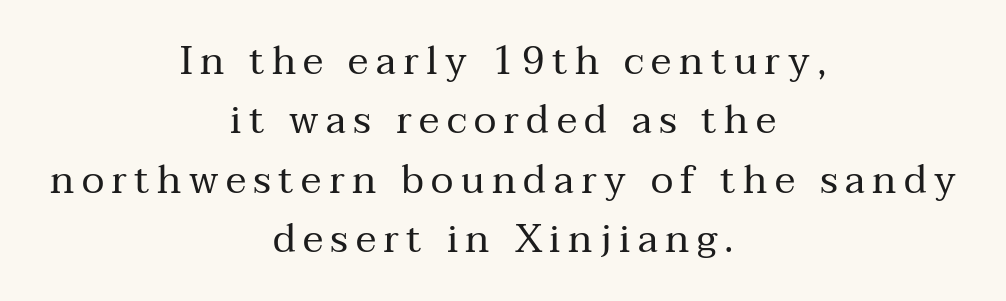
The image shows 39 px regular-weight serif type, upright; set centered, normal line spacing (1.52x), not underlined; medium stroke contrast and a medium x-height.
